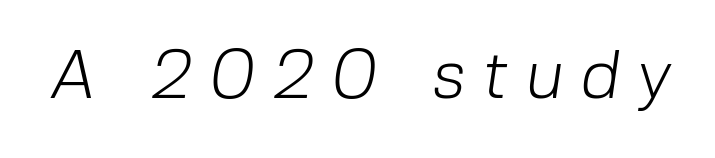
Short note: letters widely spaced. Font category for this specimen: sans-serif. Is this a heavy cut? Hardly; it is regular or lighter. This sample has the flowing, uneven cadence of proportional lettering.
